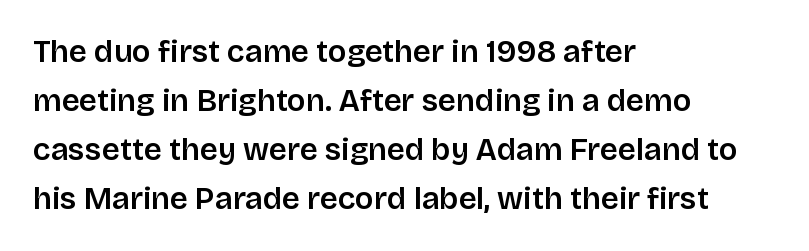
The image shows 31 px sans-serif type, upright; set left-aligned, normal line spacing (1.58x), normal letter spacing, not underlined; low stroke contrast and a large x-height.
